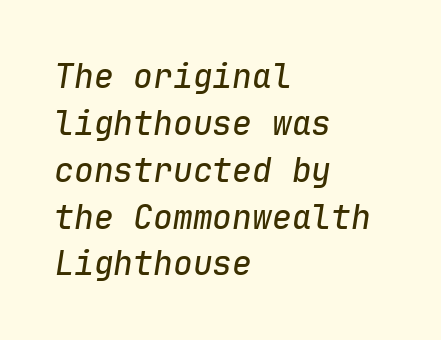
Q: Is the text italic (slanted)? A: Yes, it leans right by about 9 degrees.
Q: Is the text underlined? A: No.
Q: How is the paragraph aligned? A: Left-aligned.
Q: Is the spacing between letters normal or unusually wide? A: Normal.
Q: Is the spacing between lines tight, normal or loose? A: Normal.
Q: Width (condensed, normal, or wide)? A: Normal.
Q: Stroke contrast? A: Low.
Q: x-height? A: Medium.
Q: Monospaced? A: Yes.
